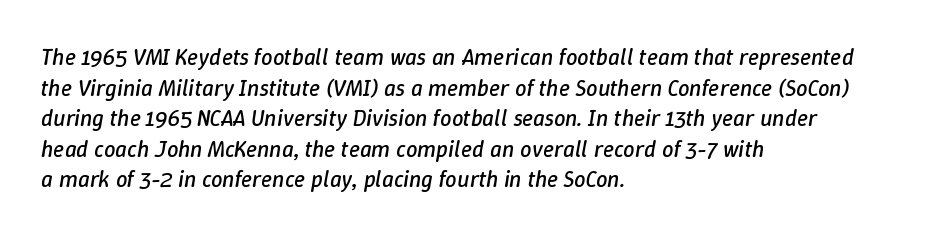
Q: Is the text bold? A: No.
Q: Is the text italic (slanted)? A: Yes, it leans right by about 9 degrees.
Q: Is the text underlined? A: No.
Q: How is the paragraph aligned? A: Left-aligned.
Q: Is the spacing between letters normal or unusually wide? A: Normal.
Q: Is the spacing between lines tight, normal or loose? A: Normal.
